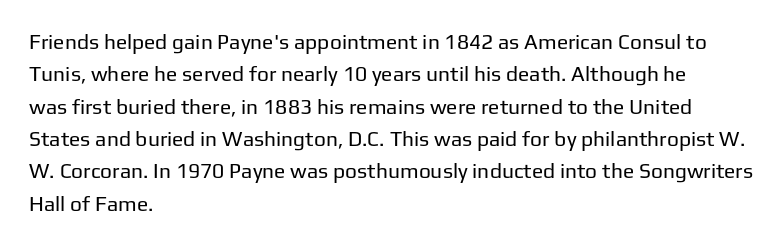
Q: Is the text bold? A: No.
Q: Is the text italic (slanted)? A: No, it is upright.
Q: Is the text underlined? A: No.
Q: How is the paragraph aligned? A: Left-aligned.
Q: Is the spacing between letters normal or unusually wide? A: Normal.
Q: Is the spacing between lines tight, normal or loose? A: Normal.
